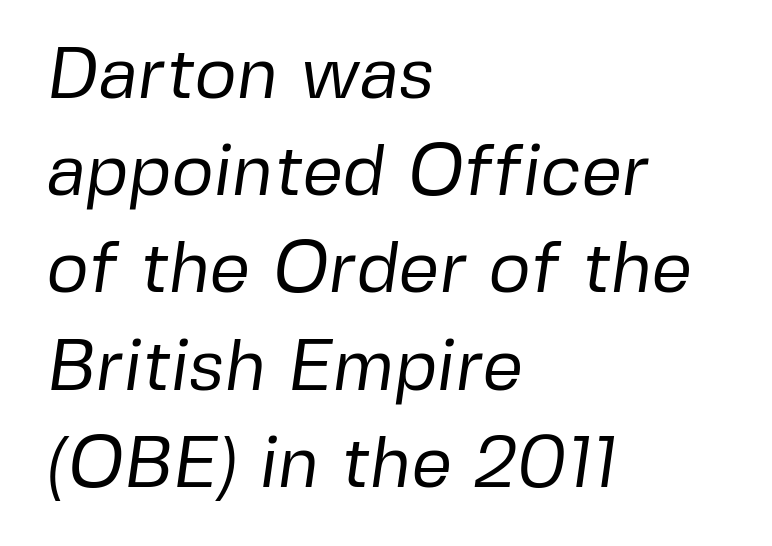
Leading matches the norm, producing a regular column. The letters look calm and open, with moderate or lighter stems. These lines are rendered in a variable-pitch font. Nobody drew a line under any word here. Each letter's strokes conclude bluntly, with no projecting serifs. These lines are set flush left with a ragged right edge.
